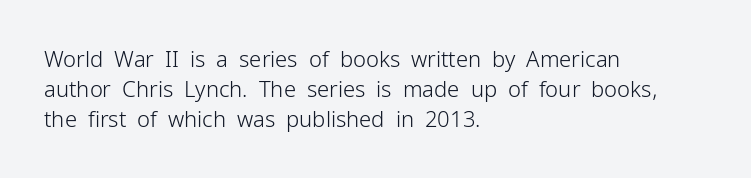
Reading down the column, the eye jumps a familiar distance to each next line. Left-aligned paragraph, ragged on the right. Check under the words: just untouched page. Nope, not italic — everything's standing straight.
